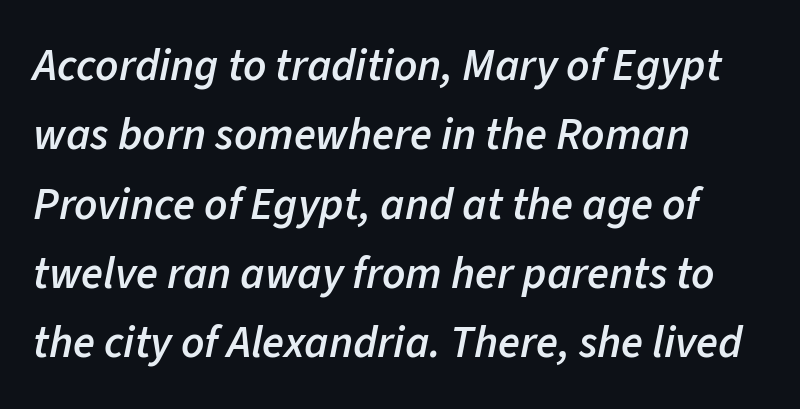
{"italic": "yes", "lean": "right", "slant_degrees": 11, "bold": "semi", "weight": "semibold", "width": "normal", "stroke_contrast": "low", "x_height": "medium", "monospaced": "no", "underline": "no", "align": "left", "line_spacing": "normal", "line_spacing_ratio": 1.54, "letter_spacing": "normal", "letter_spacing_em": 0.0, "glyph_px": 45}
